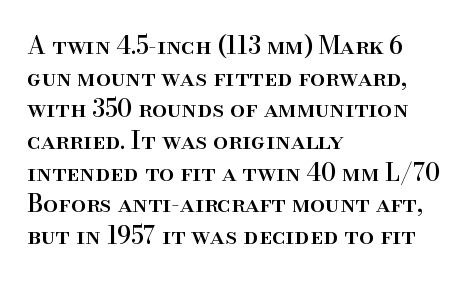
The letterforms sit shoulder to shoulder at normal distance. In terms of leading, this rendering sits right in the middle. The rendering anchors every line to the left-hand side. Style check: upright.
